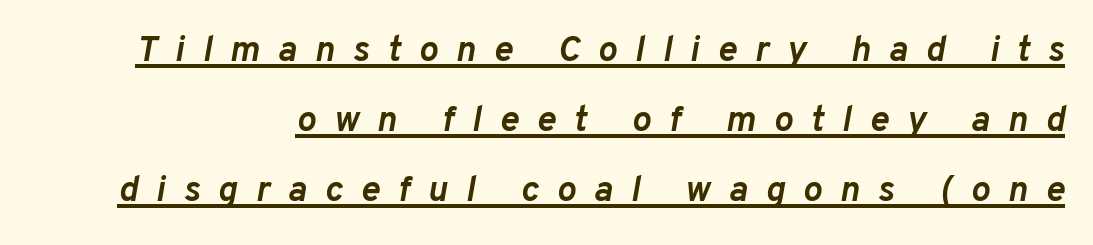
The image shows 36 px semibold type, italic (leaning right); set loose line spacing (1.95x), unusually wide letter spacing (+0.5 em), underlined; low stroke contrast and a medium x-height.
